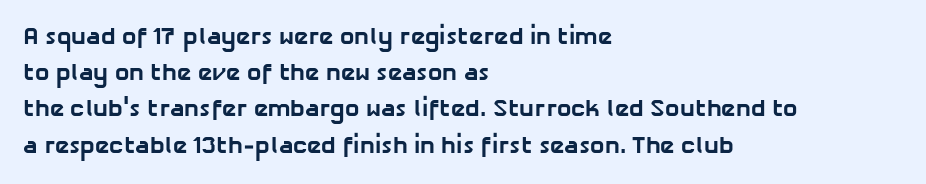
{"bold": "yes", "underline": "no", "align": "left", "line_spacing": "normal", "line_spacing_ratio": 1.51, "letter_spacing": "normal", "letter_spacing_em": 0.0, "glyph_px": 24}
